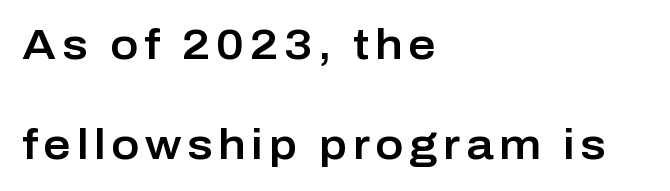
Q: Is the text italic (slanted)? A: No, it is upright.
Q: Is the typeface a serif or a sans-serif typeface? A: Sans-serif.
Q: Is the text underlined? A: No.
Q: How is the paragraph aligned? A: Left-aligned.
Q: Is the spacing between lines tight, normal or loose? A: Loose.
Q: Width (condensed, normal, or wide)? A: Normal.
Q: Stroke contrast? A: Low.
Q: x-height? A: Medium.
Q: Monospaced? A: No.
